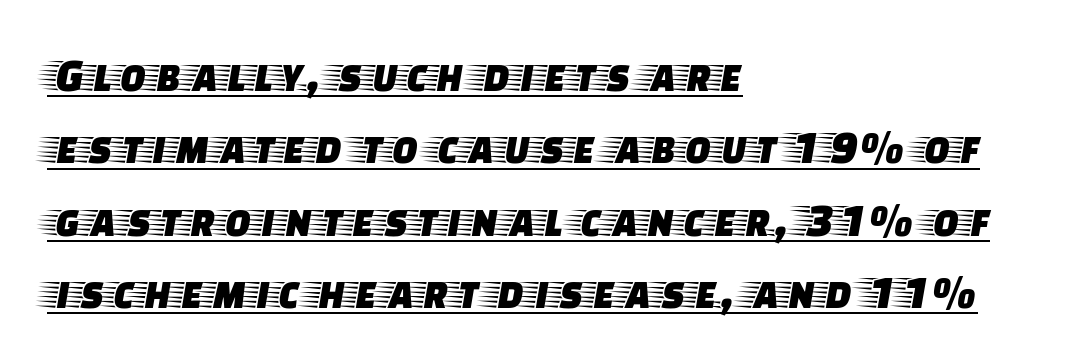
The image shows 48 px wide serif type; set left-aligned, normal line spacing (1.51x), normal letter spacing, underlined; low stroke contrast and a large x-height.
